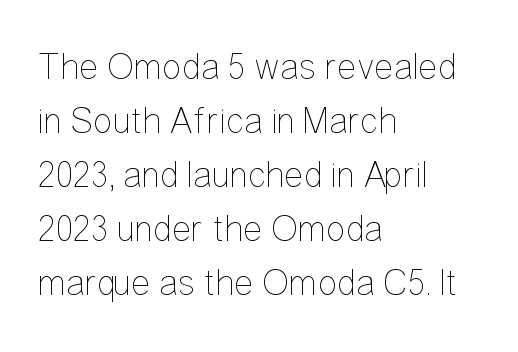
{"italic": "no", "bold": "no", "weight": "thin", "width": "condensed", "stroke_contrast": "low", "x_height": "medium", "monospaced": "no", "underline": "no", "align": "left", "line_spacing": "normal", "line_spacing_ratio": 1.46, "letter_spacing": "normal", "letter_spacing_em": 0.0, "glyph_px": 37}
